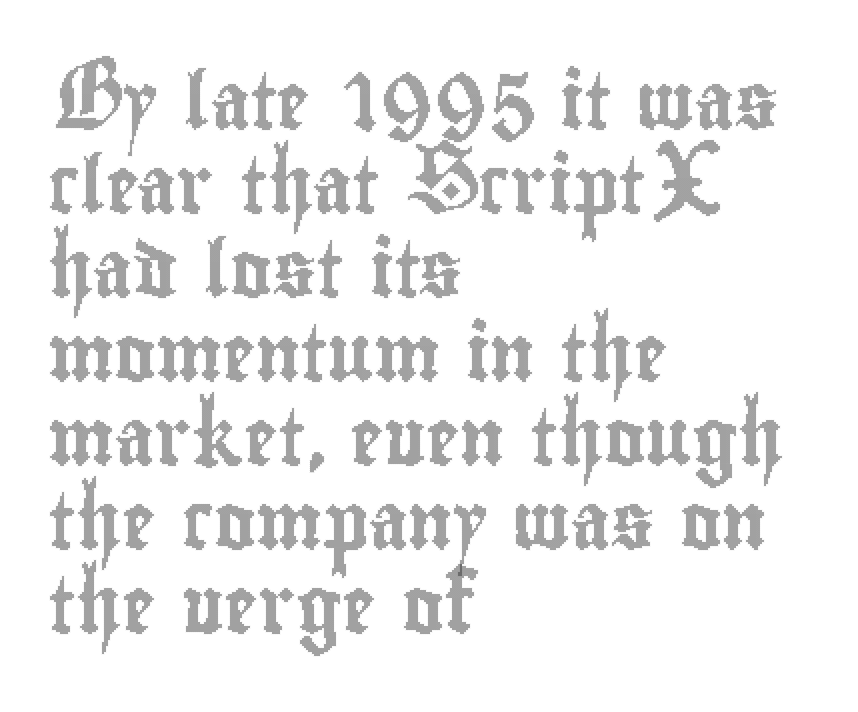
Q: Is the text italic (slanted)? A: No, it is upright.
Q: Is the text underlined? A: No.
Q: How is the paragraph aligned? A: Left-aligned.
Q: Is the spacing between letters normal or unusually wide? A: Normal.
Q: Is the spacing between lines tight, normal or loose? A: Normal.
Q: Width (condensed, normal, or wide)? A: Condensed.
Q: x-height? A: Small.
Q: Monospaced? A: No.
